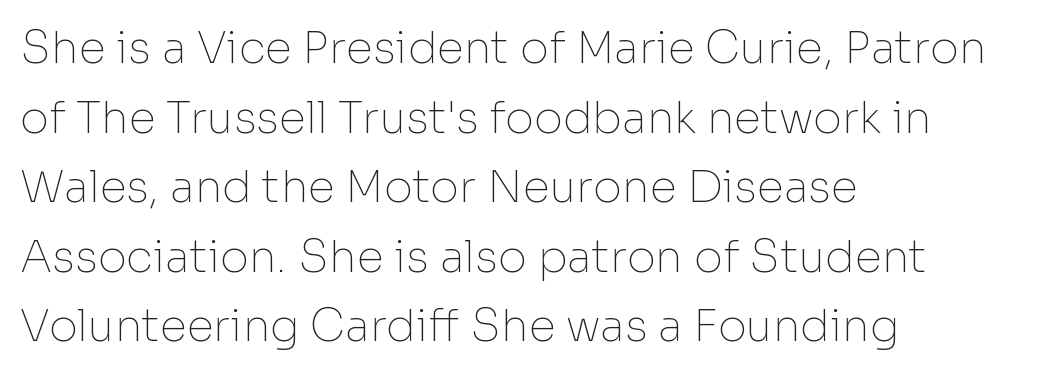
The font family rendered here belongs to the sans-serif group. When letters stand straight like this, we call the style roman or upright. Descender tails drop into unmarked territory. The face looks like a standard text weight, possibly lighter. The setting favours the left margin, as ordinary paragraphs usually do.
